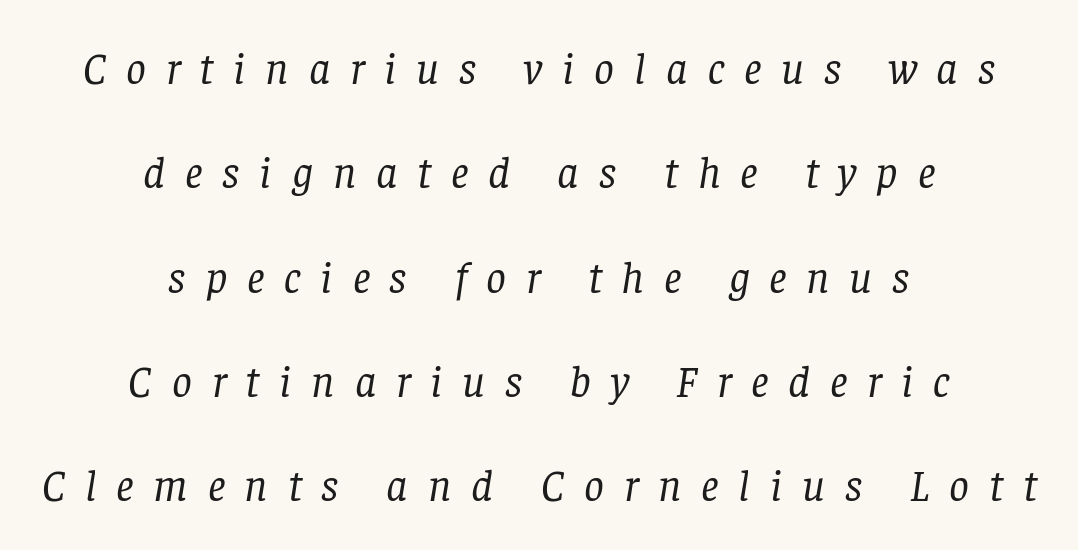
No word sits above an underline. The type is letterspaced generously, with wide tracking. The designer dialed line spacing up above the default. Nothing heavy about these letters — not bold at all.
